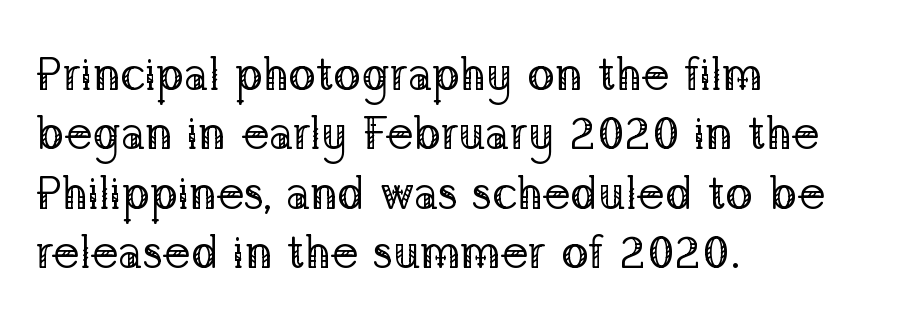
The image shows 46 px regular-weight serif type, upright; set left-aligned, normal line spacing (1.29x), normal letter spacing, not underlined; low stroke contrast and a medium x-height.
